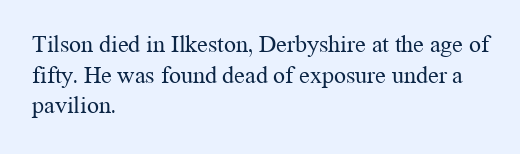
{"italic": "no", "bold": "no", "underline": "no", "align": "left", "line_spacing": "normal", "line_spacing_ratio": 1.28, "letter_spacing": "normal", "letter_spacing_em": 0.0, "glyph_px": 24}
